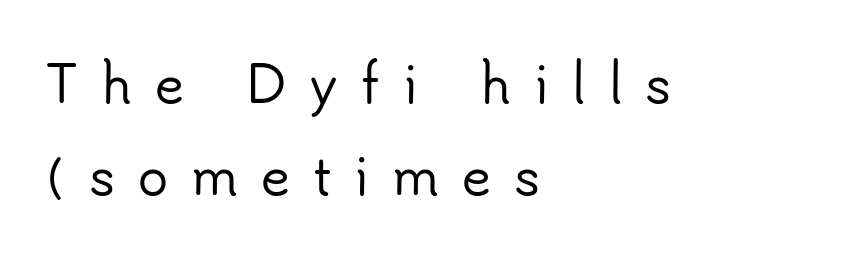
Q: Is the text italic (slanted)? A: No, it is upright.
Q: Is the typeface a serif or a sans-serif typeface? A: Sans-serif.
Q: Is the text underlined? A: No.
Q: How is the paragraph aligned? A: Left-aligned.
Q: Is the spacing between letters normal or unusually wide? A: Unusually wide.
Q: Width (condensed, normal, or wide)? A: Normal.
Q: Stroke contrast? A: Low.
Q: x-height? A: Small.
Q: Monospaced? A: No.
